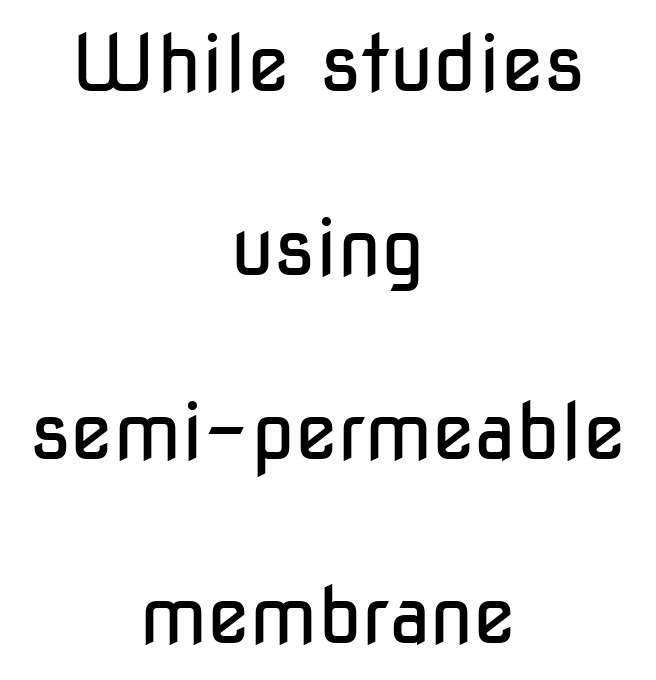
The image shows 78 px regular-weight, condensed sans-serif type, upright; set centered, loose line spacing (2.36x), normal letter spacing, not underlined; low stroke contrast and a medium x-height.
